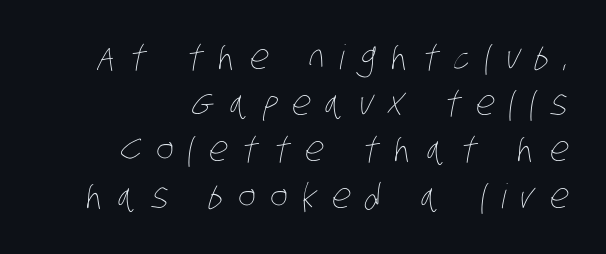
The image shows 34 px thin, condensed type; set normal line spacing (1.36x), unusually wide letter spacing (+0.43 em), not underlined; low stroke contrast and a large x-height.
